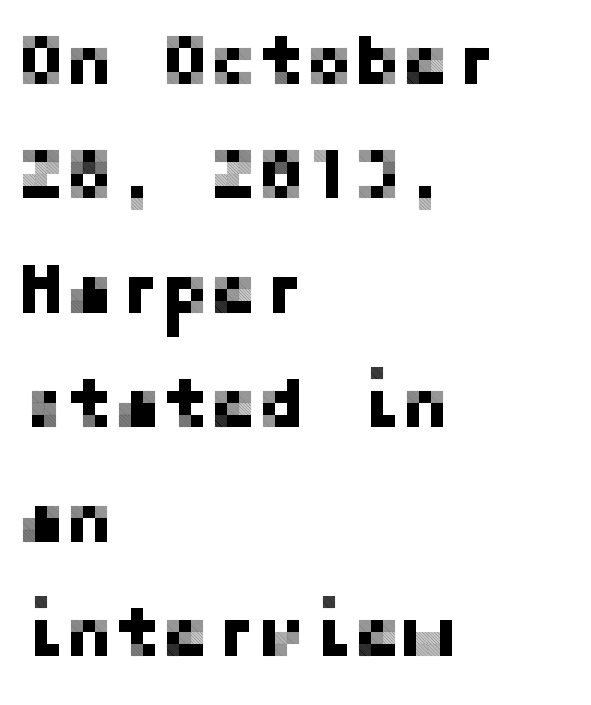
The image shows 72 px sans-serif type, upright; set left-aligned, normal line spacing (1.59x), normal letter spacing, not underlined; low stroke contrast and a medium x-height.
